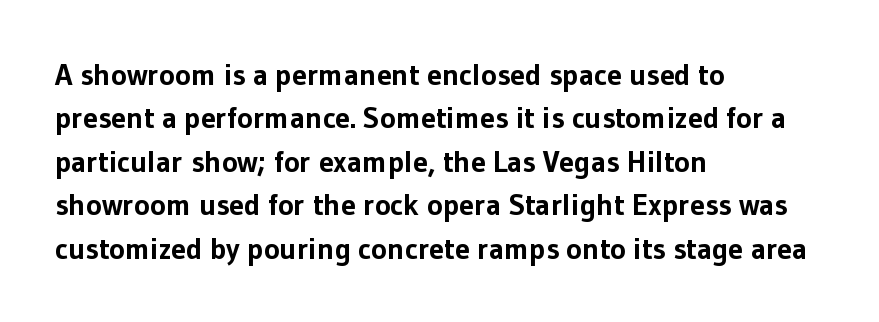
The image shows 30 px bold sans-serif type, upright; set left-aligned, normal line spacing (1.45x), normal letter spacing, not underlined; low stroke contrast and a medium x-height.
